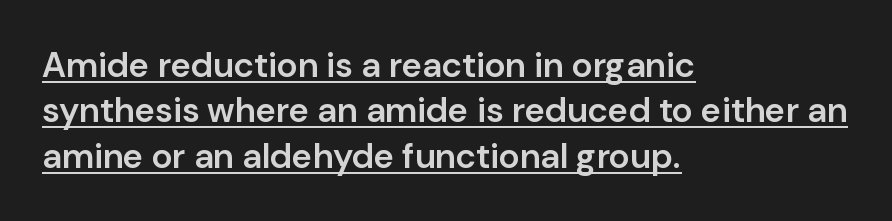
A classic flush-left, rag-right setting is used for this passage. Glance below the letters and you will spot a drawn line. The typeface chosen for these lines omits serifs. The typesetting leans somewhat heavy: a semibold. Style check: upright. Each letter keeps its own natural width here, so spacing adapts to shape.
